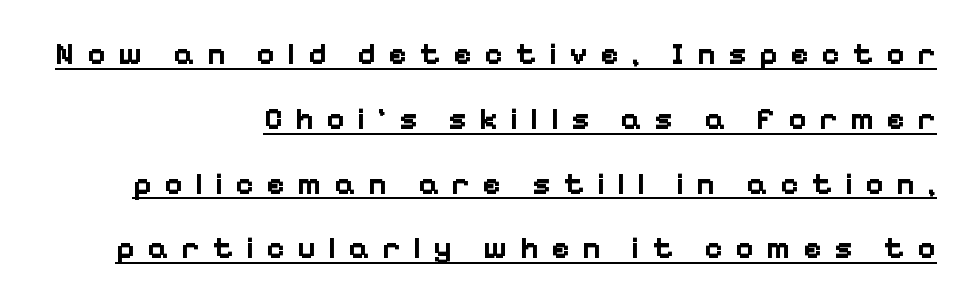
Look at the bottom of the vertical strokes: they stop flat, with no serifs. You could fit nearly another row in the gap between these rows. The rendered words wear a rule along their underside. Students, this is bold: see how much ink each stroke carries. The paragraph has a hard right edge and a soft left edge.
